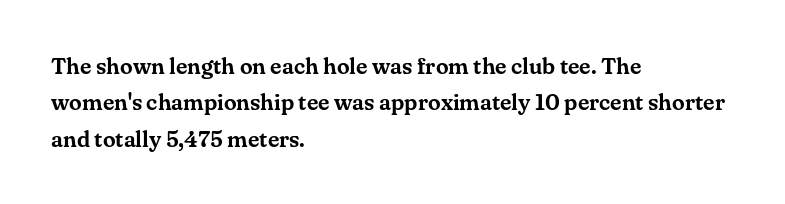
Style check: upright. Honestly, the letter spacing is just normal — you wouldn't notice it. Short and long lines alike share a common starting point at left. Any mark beneath the type? The region is blank. Interline gaps are of average width in this sample.
